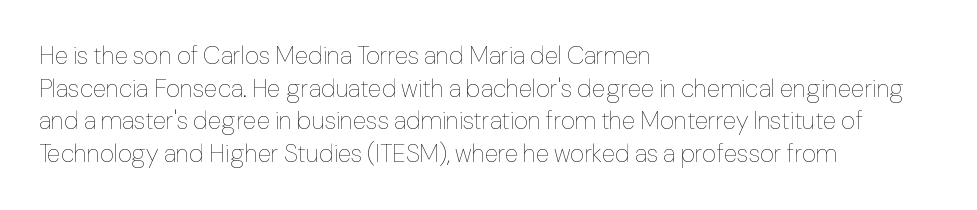
What's the leading like? Ordinary, nothing unusual. The passage shown has conventional tracking throughout. The typography opts for an upright posture over an oblique one. The passage is arranged the way most books set body copy — flush left.
